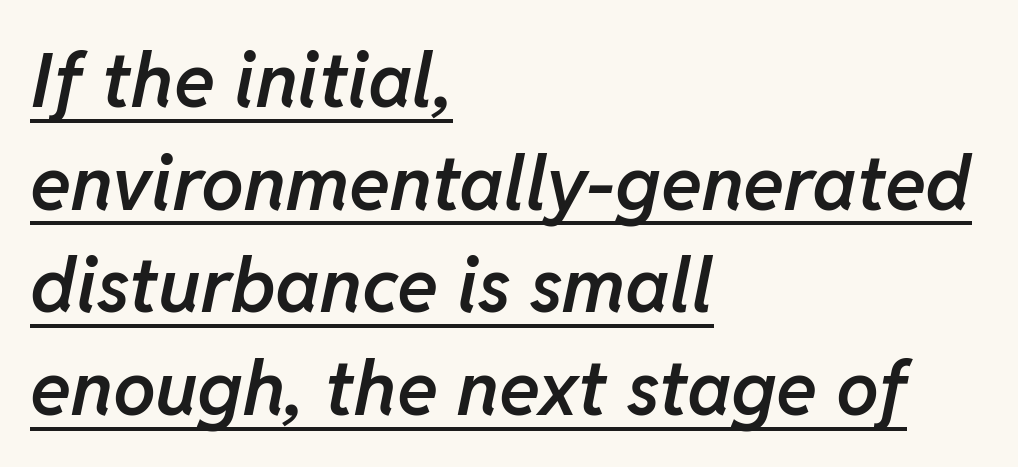
{"italic": "yes", "lean": "right", "slant_degrees": 11, "bold": "semi", "weight": "semibold", "width": "normal", "stroke_contrast": "low", "x_height": "medium", "monospaced": "no", "underline": "yes", "align": "left", "line_spacing": "normal", "line_spacing_ratio": 1.35, "letter_spacing": "normal", "letter_spacing_em": 0.0, "glyph_px": 76}
